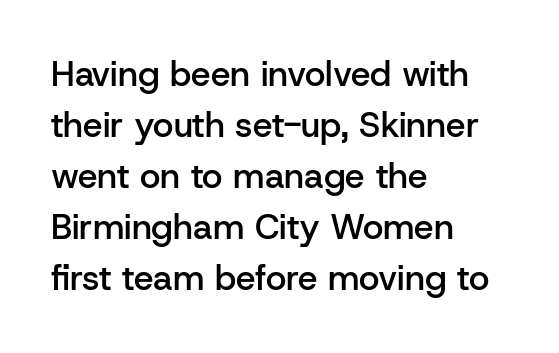
Is the block centered? No — it sits flush against the left margin. Bold? Not quite — semibold, heavier than regular but stopping short. The letters advance in unequal steps, a hallmark of proportional type. Type without underlining. Vertical spacing — default.
